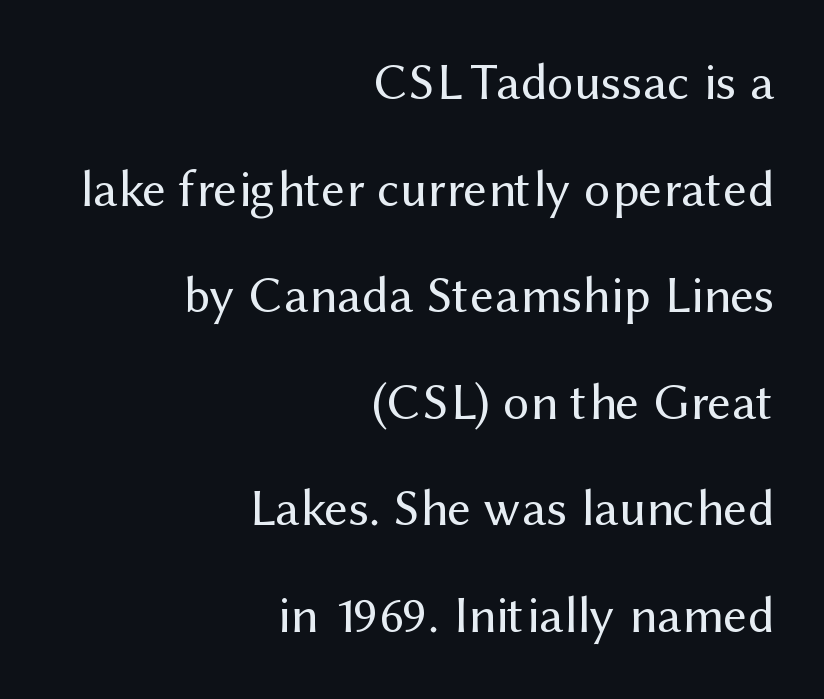
Students, note that the glyphs here touch the page at normal intervals. Vertical stems look standard width or narrower in stroke. Serifs: no, the terminals of the letterforms are clean. You could not count columns in this text — the font is proportionally spaced.
